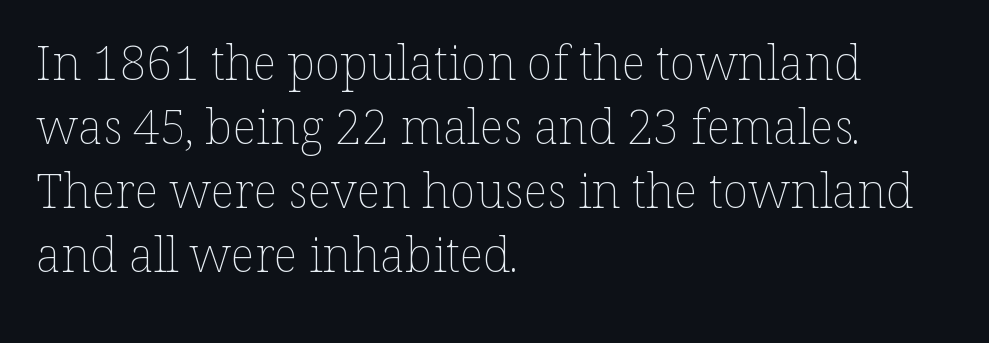
Every character sits straight up, as roman type does. Does extra space separate the letters? No, they use regular spacing. Compared with a typical body face, this is equally light or lighter still. Leftover space on each line is placed entirely after the last word.
